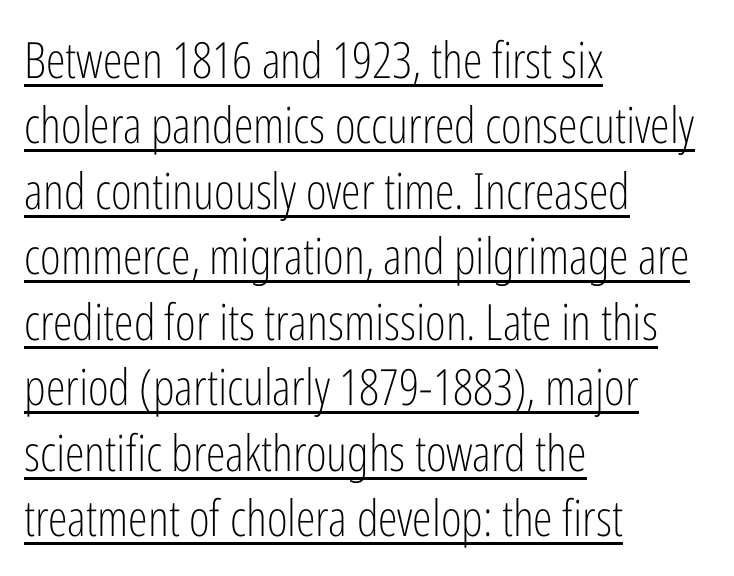
Q: Is the text bold? A: No.
Q: Is the text italic (slanted)? A: No, it is upright.
Q: Is the typeface a serif or a sans-serif typeface? A: Sans-serif.
Q: Is the text underlined? A: Yes.
Q: How is the paragraph aligned? A: Left-aligned.
Q: Is the spacing between letters normal or unusually wide? A: Normal.
Q: Is the spacing between lines tight, normal or loose? A: Normal.
Q: Width (condensed, normal, or wide)? A: Condensed.
Q: Stroke contrast? A: Low.
Q: x-height? A: Medium.
Q: Monospaced? A: No.
